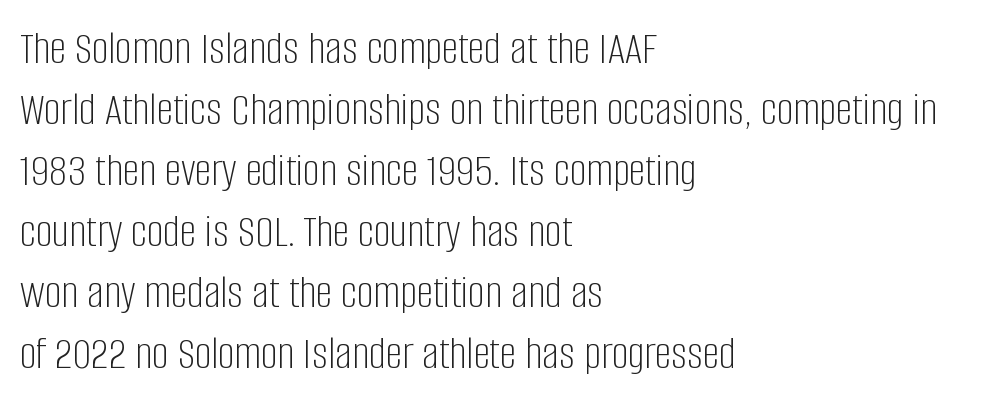
Q: Is the text bold? A: No.
Q: Is the text italic (slanted)? A: No, it is upright.
Q: Is the typeface a serif or a sans-serif typeface? A: Sans-serif.
Q: Is the text underlined? A: No.
Q: How is the paragraph aligned? A: Left-aligned.
Q: Is the spacing between letters normal or unusually wide? A: Normal.
Q: Is the spacing between lines tight, normal or loose? A: Normal.
Q: Width (condensed, normal, or wide)? A: Condensed.
Q: Stroke contrast? A: Low.
Q: x-height? A: Large.
Q: Monospaced? A: No.
